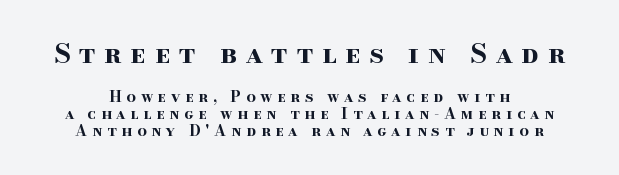
The image shows 27 px bold type, upright; set centered, tight line spacing (1.15x), unusually wide letter spacing (+0.32 em), not underlined; the first (top) block is 1.8x larger.
